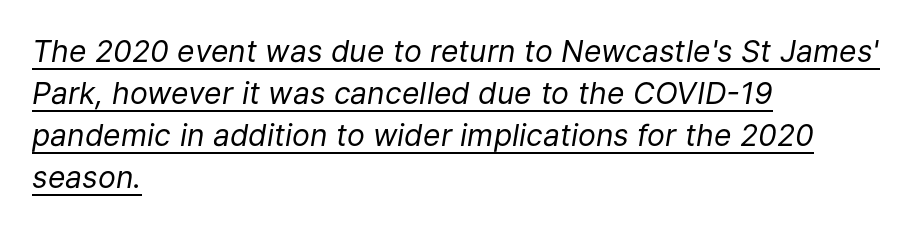
The image shows 30 px regular-weight type, italic (leaning right); set left-aligned, normal line spacing (1.4x), normal letter spacing, underlined; low stroke contrast and a medium x-height.
